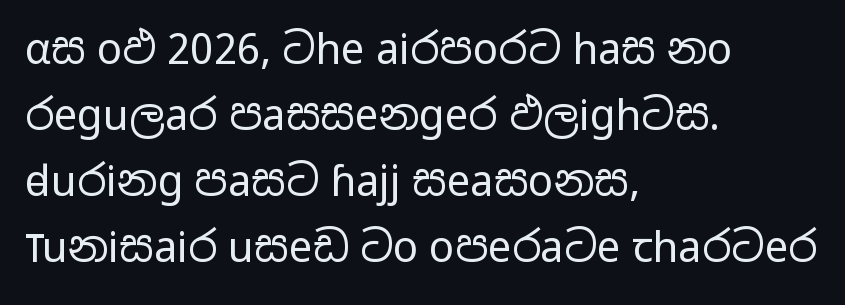
The image shows 42 px regular-weight, wide sans-serif type, upright; set left-aligned, normal line spacing (1.57x), normal letter spacing, not underlined; low stroke contrast and a medium x-height.
